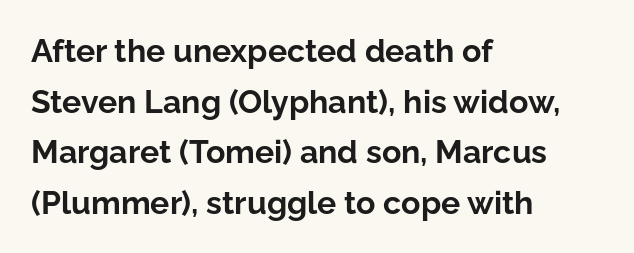
Notice how thick the strokes are: this is what a full bold looks like. The typeface chosen for these lines omits serifs. This sample has the flowing, uneven cadence of proportional lettering. The lines in this sample share a left origin and differ only in where they stop. These lines keep a tight, regular rhythm from letter to letter.
